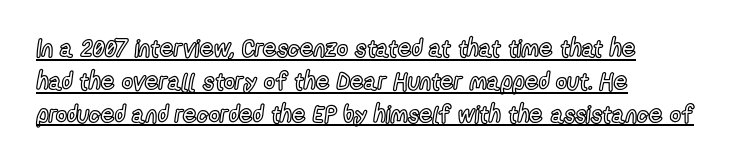
Q: Is the text italic (slanted)? A: Yes.
Q: Is the text underlined? A: Yes.
Q: How is the paragraph aligned? A: Left-aligned.
Q: Is the spacing between letters normal or unusually wide? A: Normal.
Q: Is the spacing between lines tight, normal or loose? A: Normal.
